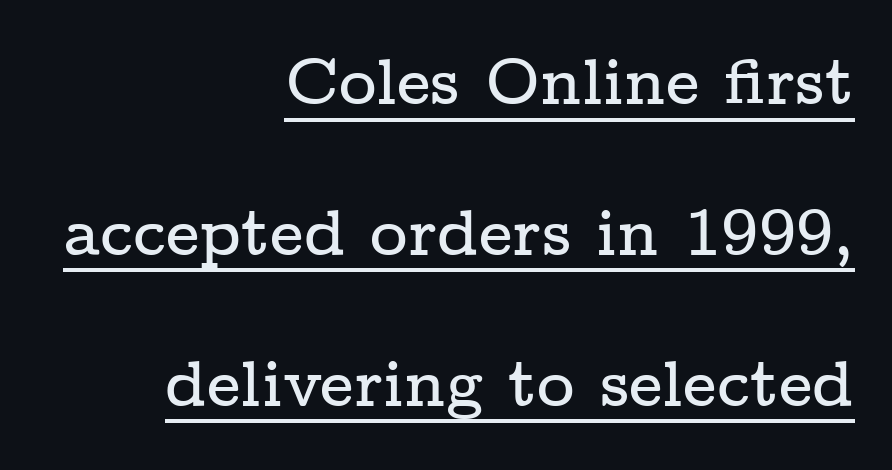
The image shows 65 px wide serif type, upright; set right-aligned, loose line spacing (2.32x), normal letter spacing, underlined; low stroke contrast and a medium x-height.
